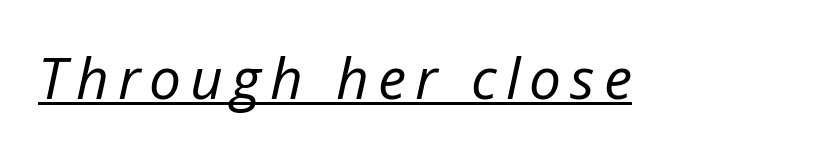
Q: Is the text bold? A: No.
Q: Is the text italic (slanted)? A: Yes, it leans right by about 12 degrees.
Q: Is the text underlined? A: Yes.
Q: Width (condensed, normal, or wide)? A: Normal.
Q: Stroke contrast? A: Low.
Q: x-height? A: Medium.
Q: Monospaced? A: No.
